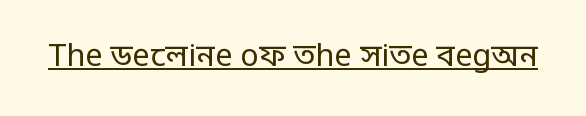
{"serif": "no", "italic": "no", "bold": "no", "weight": "regular", "width": "condensed", "stroke_contrast": "low", "monospaced": "no", "underline": "yes", "letter_spacing": "normal", "letter_spacing_em": 0.0, "glyph_px": 31}
